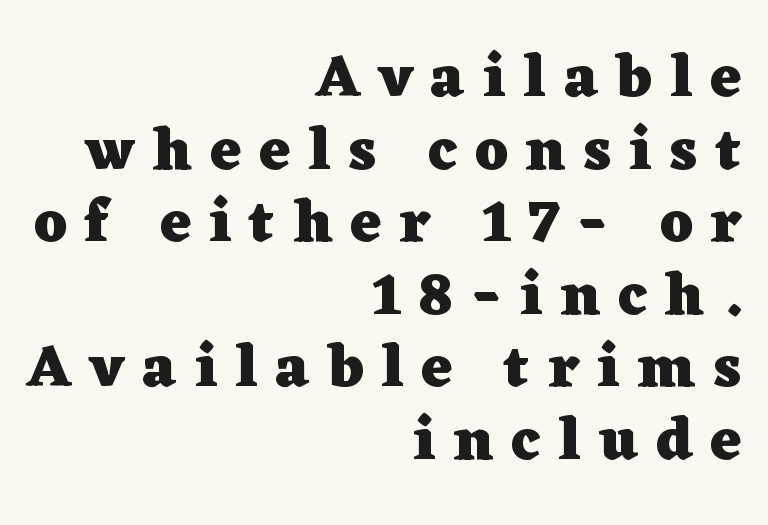
{"serif": "yes", "italic": "no", "bold": "yes", "weight": "heavy", "width": "wide", "stroke_contrast": "low", "x_height": "medium", "monospaced": "no", "underline": "no", "align": "right", "line_spacing_ratio": 1.21, "letter_spacing": "wide", "letter_spacing_em": 0.3, "glyph_px": 60}
